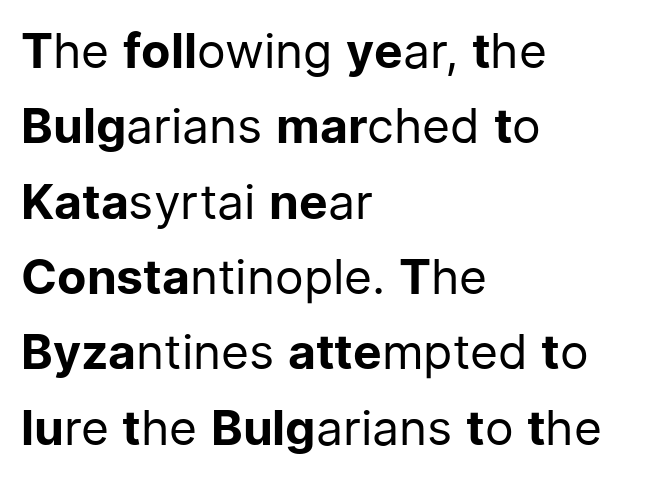
Q: Is the text bold? A: No.
Q: Is the text italic (slanted)? A: No, it is upright.
Q: Is the typeface a serif or a sans-serif typeface? A: Sans-serif.
Q: Is the text underlined? A: No.
Q: How is the paragraph aligned? A: Left-aligned.
Q: Is the spacing between letters normal or unusually wide? A: Normal.
Q: Is the spacing between lines tight, normal or loose? A: Normal.
Q: Width (condensed, normal, or wide)? A: Normal.
Q: Stroke contrast? A: Low.
Q: x-height? A: Medium.
Q: Monospaced? A: No.
